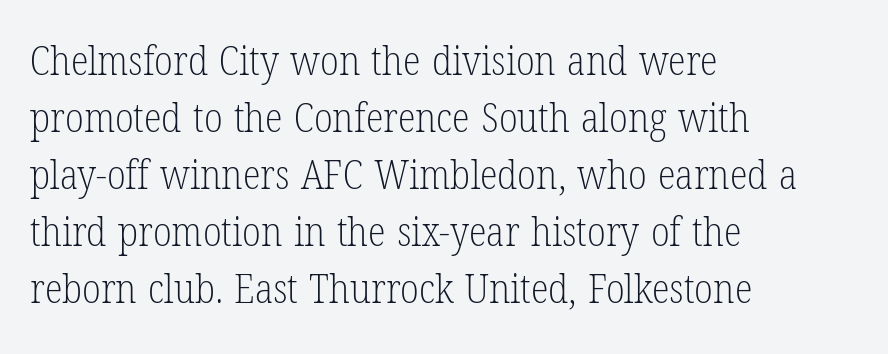
Each new line begins a customary step beneath the previous one. In terms of letterspacing, this is plain default setting. Looks like regular typesetting: each glyph gets only the width it needs. Honestly, there is no underline to notice here at all. You can tell from the footed stems that serif type was used. Typeset ragged right — the left edge is the straight one.
